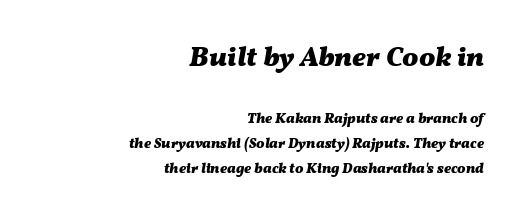
{"italic": "yes", "lean": "right", "slant_degrees": 11, "bold": "yes", "underline": "no", "align": "right", "line_spacing_ratio": 1.77, "letter_spacing": "normal", "letter_spacing_em": 0.0, "larger_block": "first", "size_ratio": 1.93, "glyph_px": 27}
